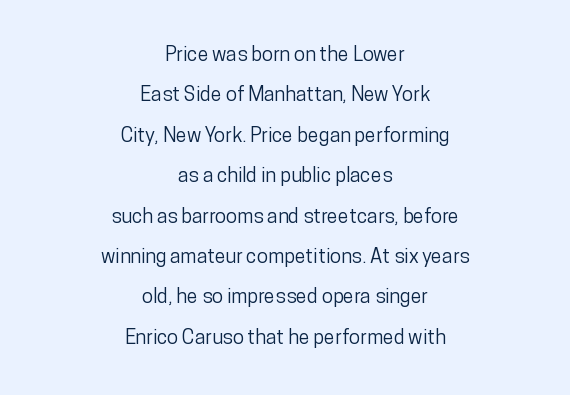
The image shows 20 px text type, upright; set centered, loose line spacing (2.02x), normal letter spacing, not underlined.
